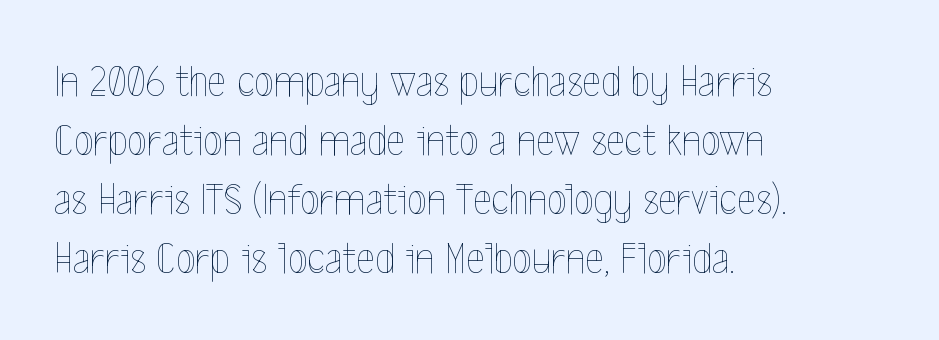
Q: Is the text bold? A: No.
Q: Is the text italic (slanted)? A: No, it is upright.
Q: Is the text underlined? A: No.
Q: How is the paragraph aligned? A: Left-aligned.
Q: Is the spacing between letters normal or unusually wide? A: Normal.
Q: Is the spacing between lines tight, normal or loose? A: Normal.
Q: Width (condensed, normal, or wide)? A: Condensed.
Q: x-height? A: Medium.
Q: Monospaced? A: No.
